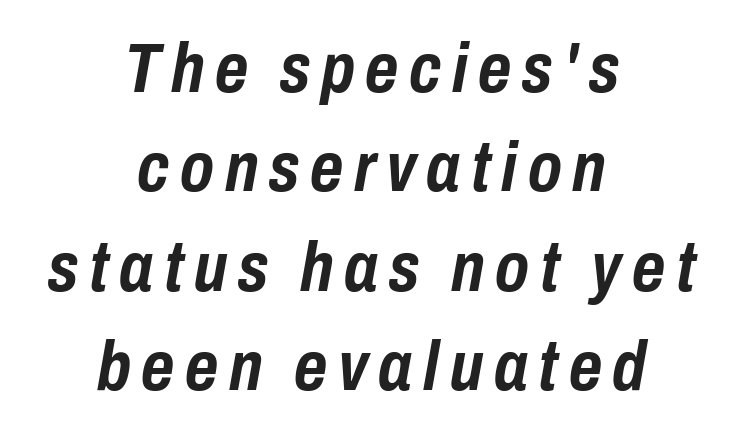
Is the type bold? Yes — the strokes are clearly thick and heavy. This block has exactly the height ordinary leading produces. A typesetter would call this proportional, since set widths differ per character. A bare baseline throughout the passage. Would a proofreader flag this as italicized? Yes.
